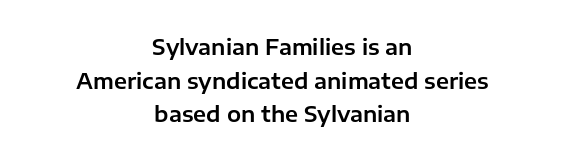
{"italic": "no", "underline": "no", "align": "center", "line_spacing": "normal", "line_spacing_ratio": 1.6, "letter_spacing": "normal", "letter_spacing_em": 0.0, "glyph_px": 21}
